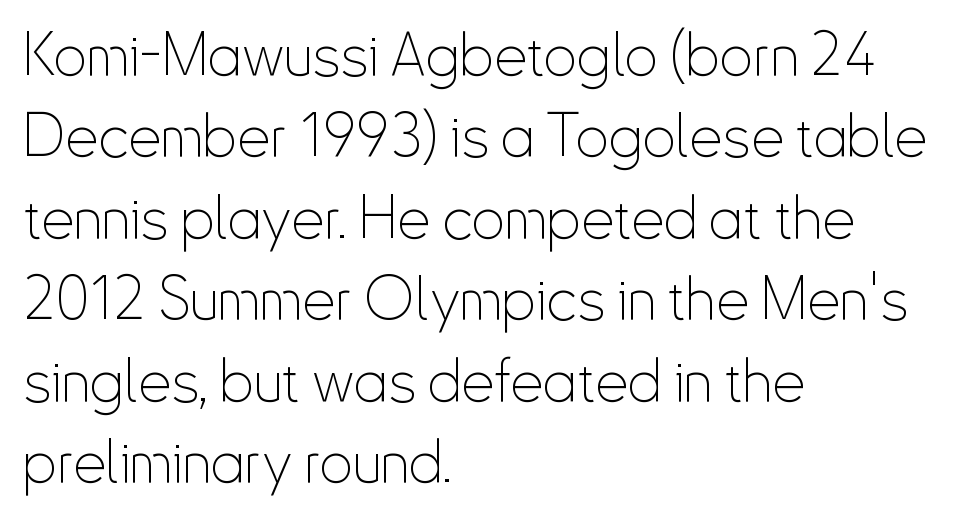
If you drew a ruler down the left edge, every line would touch it. A roman cut, with each character standing at attention. Grotesque or geometric, the face here clearly has no serifs. You could not count columns in this text — the font is proportionally spaced. These lines keep a tight, regular rhythm from letter to letter.
